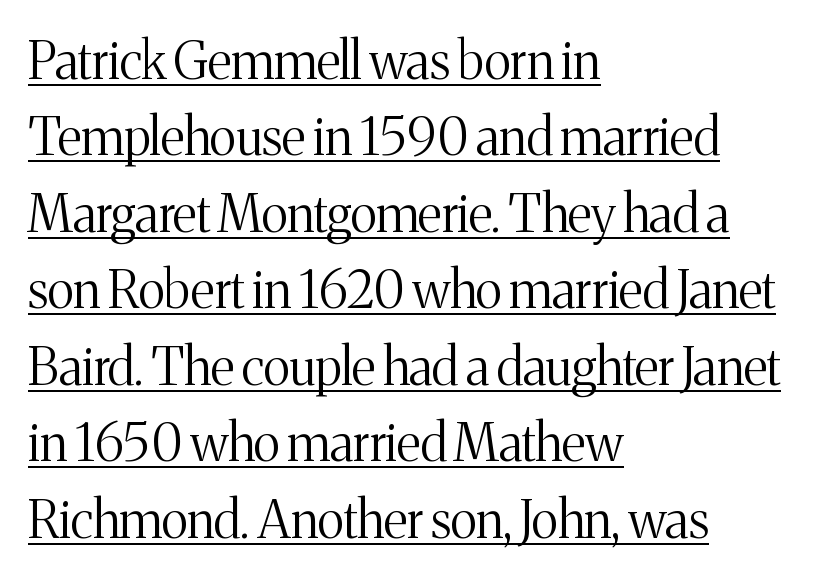
Q: Is the text bold? A: No.
Q: Is the text italic (slanted)? A: No, it is upright.
Q: Is the typeface a serif or a sans-serif typeface? A: Serif.
Q: Is the text underlined? A: Yes.
Q: How is the paragraph aligned? A: Left-aligned.
Q: Is the spacing between letters normal or unusually wide? A: Normal.
Q: Is the spacing between lines tight, normal or loose? A: Normal.
Q: Width (condensed, normal, or wide)? A: Normal.
Q: Stroke contrast? A: Medium.
Q: x-height? A: Medium.
Q: Monospaced? A: No.
